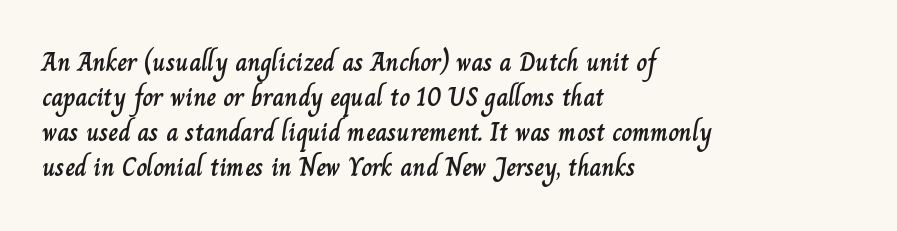
The image shows 26 px text type; set left-aligned, normal line spacing (1.35x), normal letter spacing, not underlined.
